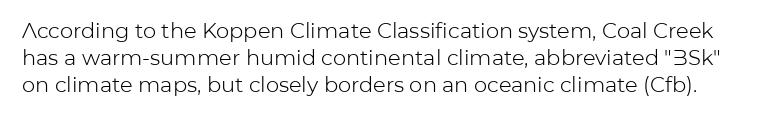
The image shows 21 px text type, upright; set normal line spacing (1.29x), normal letter spacing, not underlined.
